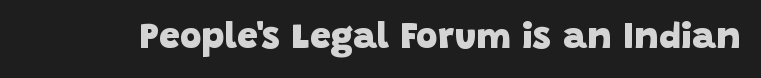
Q: Is the text bold? A: Yes.
Q: Is the typeface a serif or a sans-serif typeface? A: Sans-serif.
Q: Is the text underlined? A: No.
Q: Is the spacing between letters normal or unusually wide? A: Normal.
Q: Width (condensed, normal, or wide)? A: Normal.
Q: Stroke contrast? A: Low.
Q: x-height? A: Large.
Q: Monospaced? A: No.
